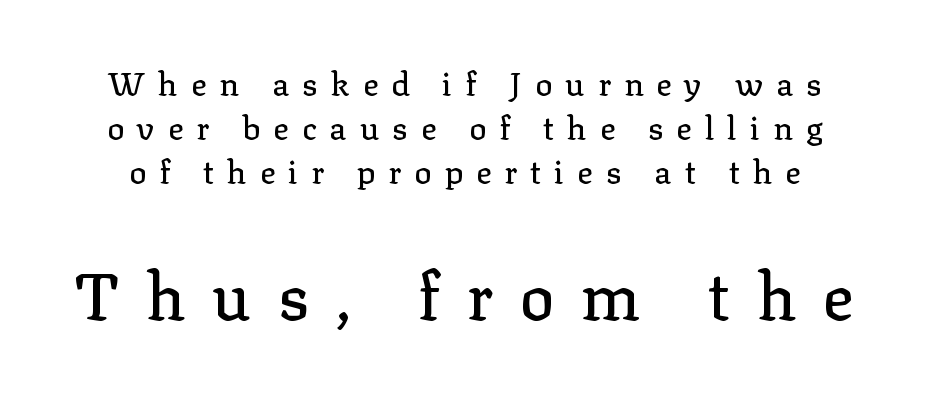
{"serif": "yes", "italic": "no", "width": "normal", "stroke_contrast": "low", "x_height": "medium", "monospaced": "no", "underline": "no", "line_spacing": "normal", "line_spacing_ratio": 1.37, "letter_spacing": "wide", "letter_spacing_em": 0.41, "larger_block": "second", "size_ratio": 2.03, "glyph_px": 65}
